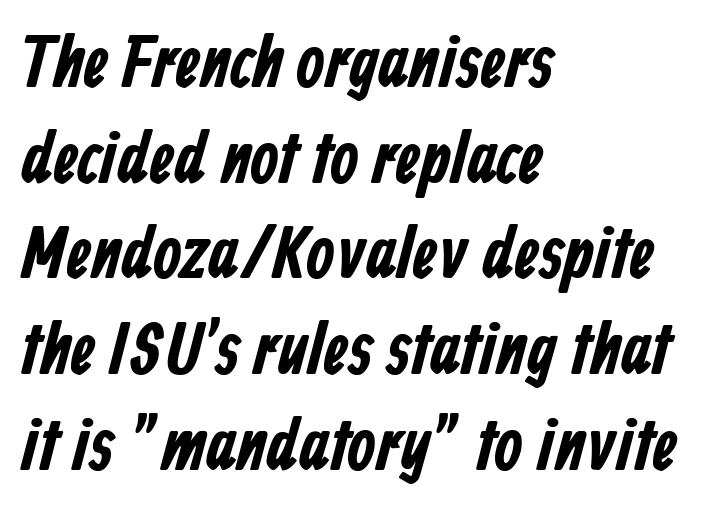
Q: Is the text bold? A: Yes.
Q: Is the typeface a serif or a sans-serif typeface? A: Sans-serif.
Q: Is the text underlined? A: No.
Q: How is the paragraph aligned? A: Left-aligned.
Q: Is the spacing between letters normal or unusually wide? A: Normal.
Q: Is the spacing between lines tight, normal or loose? A: Normal.
Q: Width (condensed, normal, or wide)? A: Condensed.
Q: Stroke contrast? A: Low.
Q: x-height? A: Medium.
Q: Monospaced? A: No.
